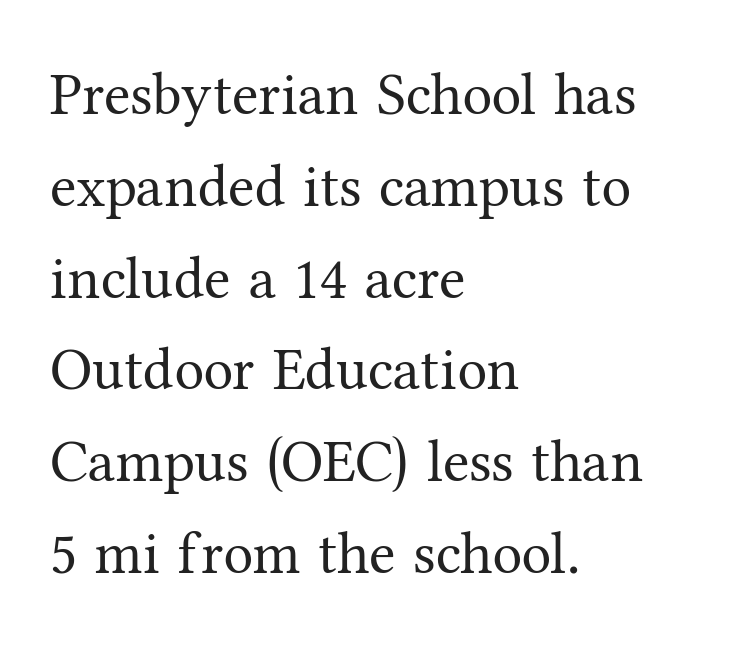
Q: Is the text bold? A: No.
Q: Is the text italic (slanted)? A: No, it is upright.
Q: Is the typeface a serif or a sans-serif typeface? A: Serif.
Q: Is the text underlined? A: No.
Q: How is the paragraph aligned? A: Left-aligned.
Q: Is the spacing between letters normal or unusually wide? A: Normal.
Q: Is the spacing between lines tight, normal or loose? A: Normal.
Q: Width (condensed, normal, or wide)? A: Normal.
Q: Stroke contrast? A: Medium.
Q: x-height? A: Medium.
Q: Monospaced? A: No.
